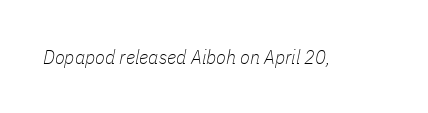
Q: Is the text bold? A: No.
Q: Is the text italic (slanted)? A: Yes, it leans right by about 11 degrees.
Q: Is the text underlined? A: No.
Q: Is the spacing between letters normal or unusually wide? A: Normal.
